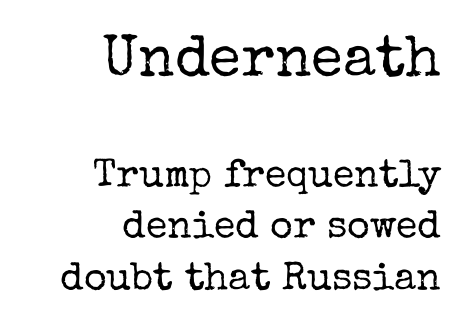
The lines sit at an ordinary, default distance from one another. The specimen omits any rule beneath the text block's lines. The first block has been scaled up relative to the second. The type is set solid horizontally, with unmodified tracking. Serifs: yes, visible at the terminals of the letterforms.
